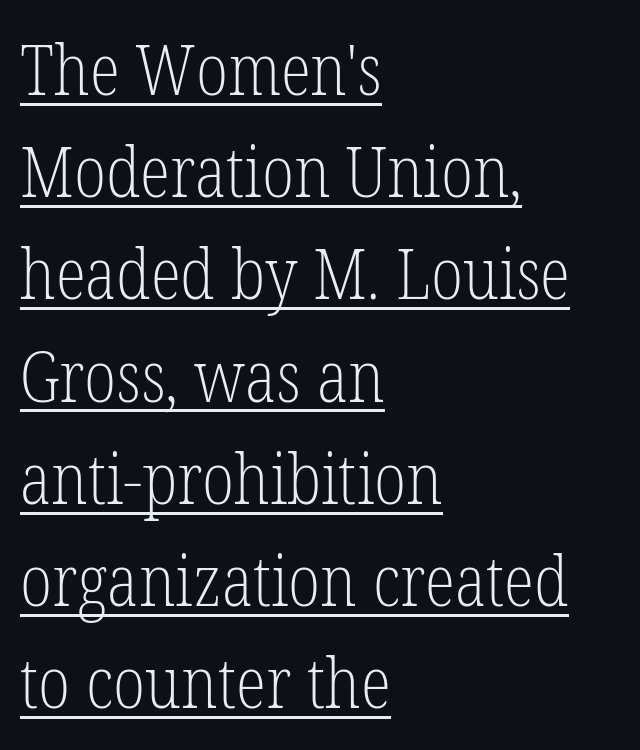
The image shows 70 px light, condensed serif type, upright; set left-aligned, normal line spacing (1.46x), normal letter spacing, underlined; low stroke contrast and a medium x-height.
